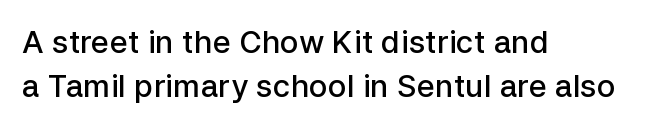
The image shows 31 px semibold sans-serif type, upright; set left-aligned, normal line spacing (1.43x), normal letter spacing, not underlined; low stroke contrast and a medium x-height.
